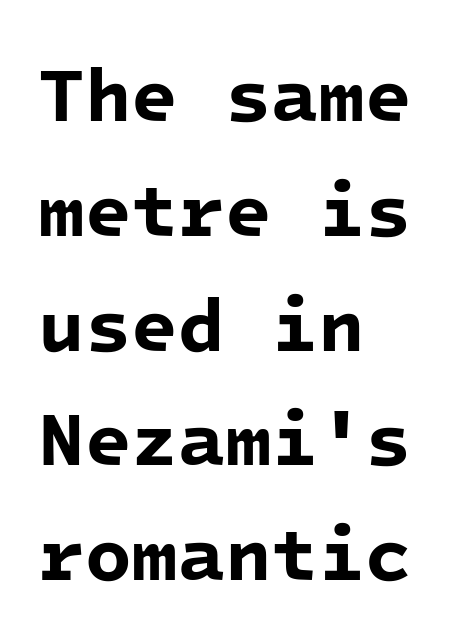
{"serif": "no", "bold": "yes", "weight": "bold", "width": "normal", "stroke_contrast": "low", "x_height": "medium", "monospaced": "yes", "underline": "no", "align": "left", "line_spacing": "normal", "line_spacing_ratio": 1.51, "letter_spacing": "normal", "letter_spacing_em": 0.0, "glyph_px": 76}
